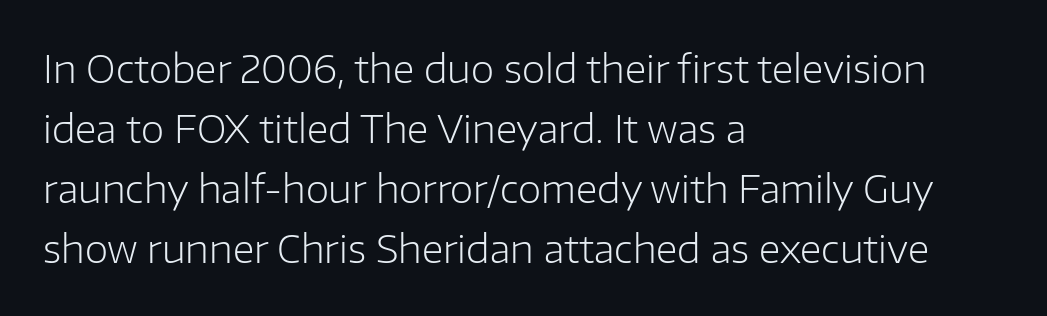
Q: Is the text bold? A: No.
Q: Is the text italic (slanted)? A: No, it is upright.
Q: Is the typeface a serif or a sans-serif typeface? A: Sans-serif.
Q: Is the text underlined? A: No.
Q: How is the paragraph aligned? A: Left-aligned.
Q: Is the spacing between letters normal or unusually wide? A: Normal.
Q: Is the spacing between lines tight, normal or loose? A: Normal.
Q: Width (condensed, normal, or wide)? A: Normal.
Q: Stroke contrast? A: Low.
Q: x-height? A: Medium.
Q: Monospaced? A: No.
